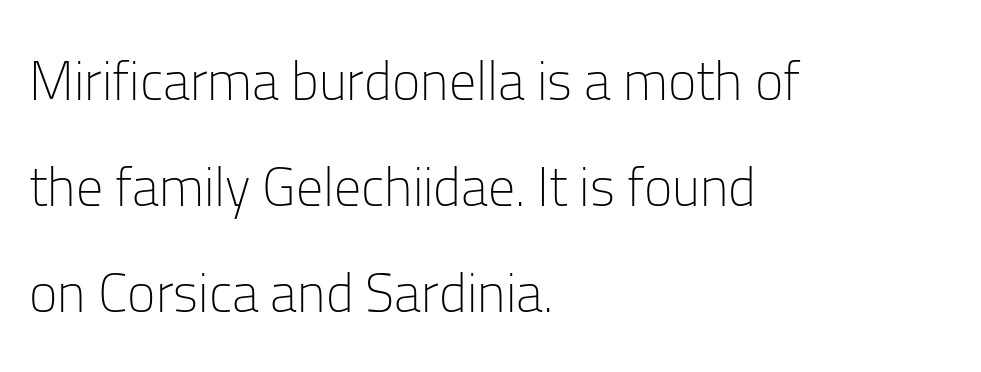
The image shows 54 px light sans-serif type, upright; set left-aligned, loose line spacing (1.96x), normal letter spacing, not underlined; low stroke contrast and a medium x-height.
